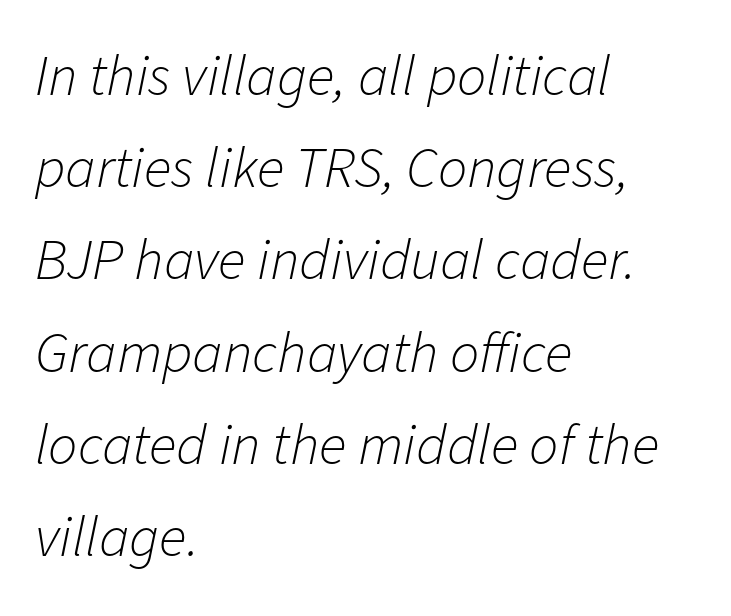
Q: Is the text bold? A: No.
Q: Is the text italic (slanted)? A: Yes, it leans right by about 11 degrees.
Q: Is the text underlined? A: No.
Q: How is the paragraph aligned? A: Left-aligned.
Q: Is the spacing between letters normal or unusually wide? A: Normal.
Q: Is the spacing between lines tight, normal or loose? A: Normal.
Q: Width (condensed, normal, or wide)? A: Normal.
Q: Stroke contrast? A: Low.
Q: x-height? A: Medium.
Q: Monospaced? A: No.
